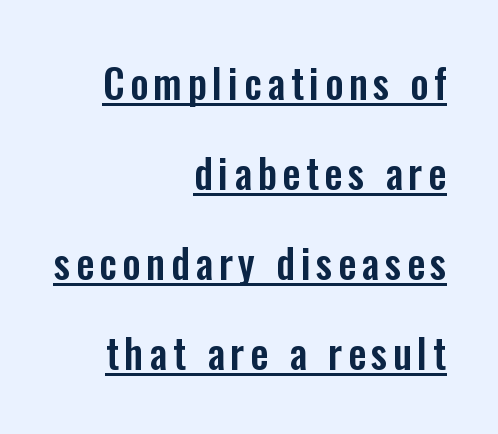
Upright lettering throughout. To sum up the face: it is a sans, with no serifs. If you drew a ruler down the right edge, every line would touch it. Looks like regular typesetting: each glyph gets only the width it needs.
